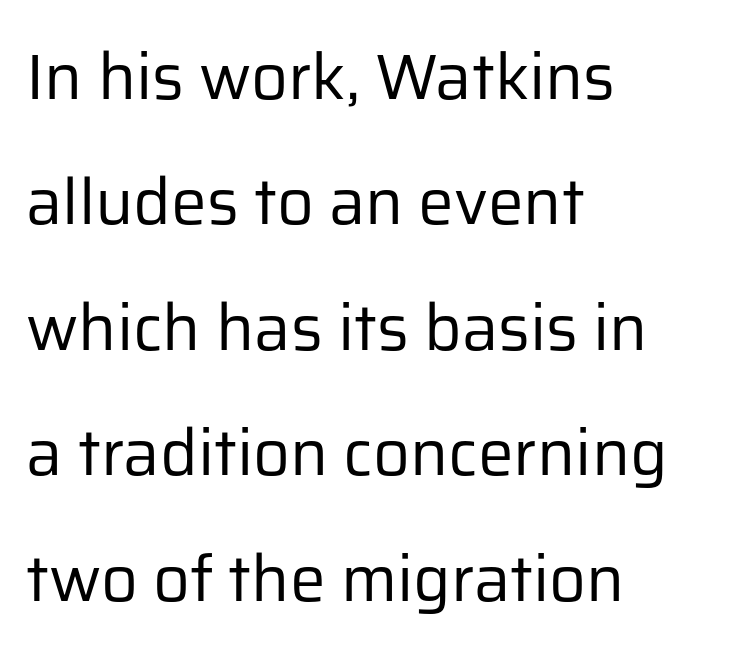
The image shows 64 px regular-weight sans-serif type, upright; set left-aligned, loose line spacing (1.96x), normal letter spacing, not underlined; low stroke contrast and a medium x-height.
